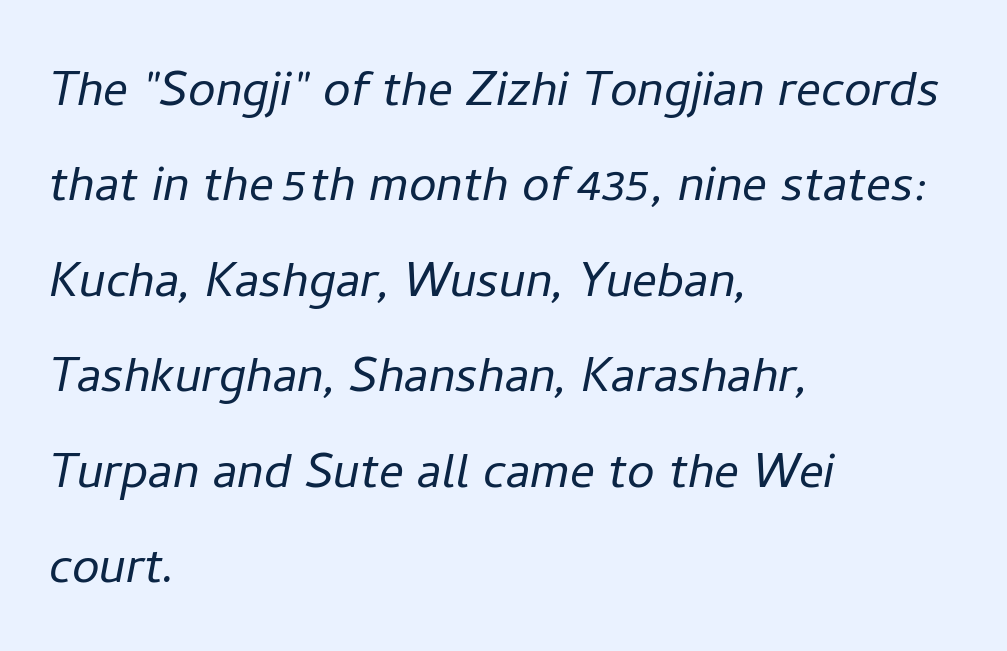
The image shows 62 px light type, italic (leaning right); set left-aligned, normal line spacing (1.54x), normal letter spacing, not underlined; low stroke contrast and a medium x-height.
